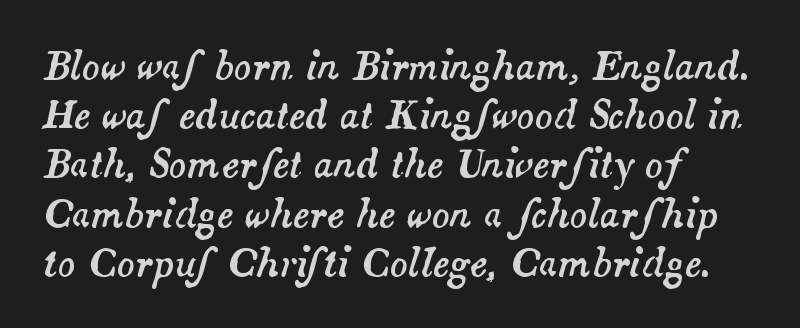
The image shows 37 px text type, italic (leaning right); set left-aligned, normal line spacing (1.33x), normal letter spacing, not underlined; medium stroke contrast and a small x-height.
